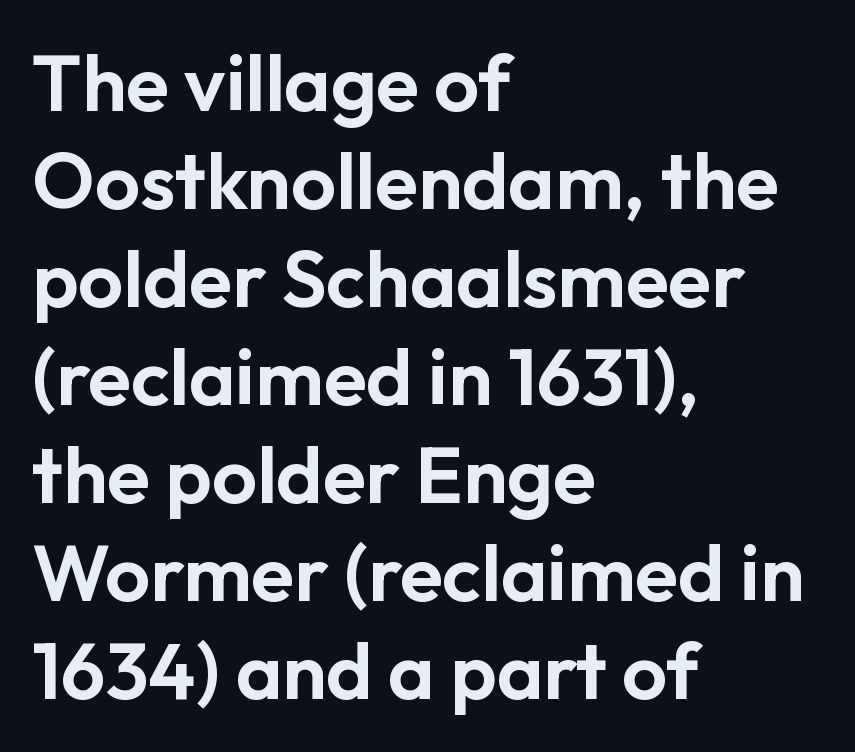
Font category for this specimen: sans-serif. This is roman type, the default non-slanted kind. The letterforms sit shoulder to shoulder at normal distance. Only glyphs here, with clear space below each row. Horizontal alignment here is leftward, the default for most running prose. Think of a printed novel: that variable character pitch is what you see here.
